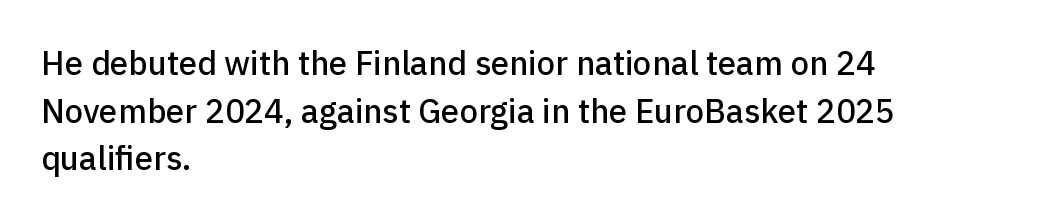
Leading: standard. Line beginnings align vertically; line endings do not. Spacing verdict: proportional, widths tailored to each character. It's the straight-up-and-down kind of type.
